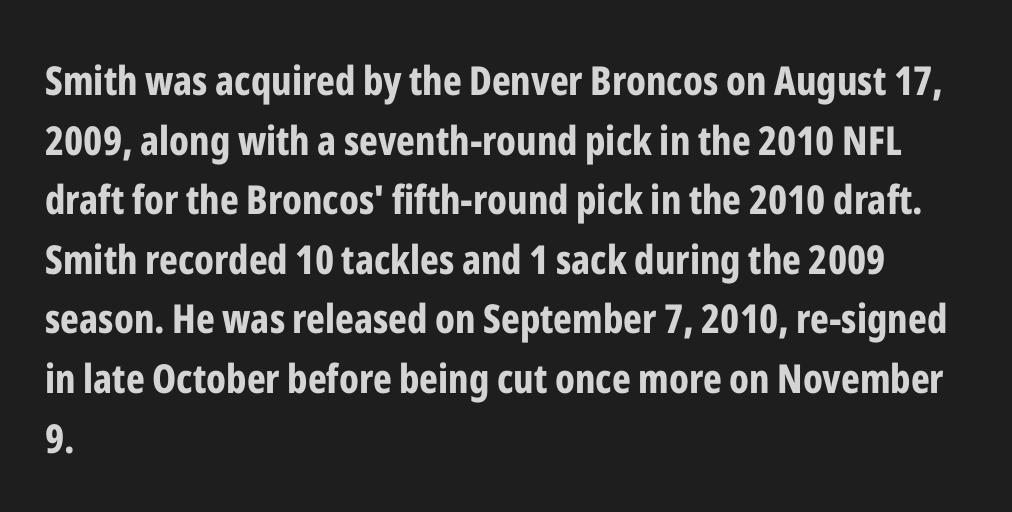
Q: Is the text bold? A: Yes.
Q: Is the text italic (slanted)? A: No, it is upright.
Q: Is the typeface a serif or a sans-serif typeface? A: Sans-serif.
Q: Is the text underlined? A: No.
Q: How is the paragraph aligned? A: Left-aligned.
Q: Is the spacing between letters normal or unusually wide? A: Normal.
Q: Is the spacing between lines tight, normal or loose? A: Normal.
Q: Width (condensed, normal, or wide)? A: Condensed.
Q: Stroke contrast? A: Low.
Q: x-height? A: Medium.
Q: Monospaced? A: No.
